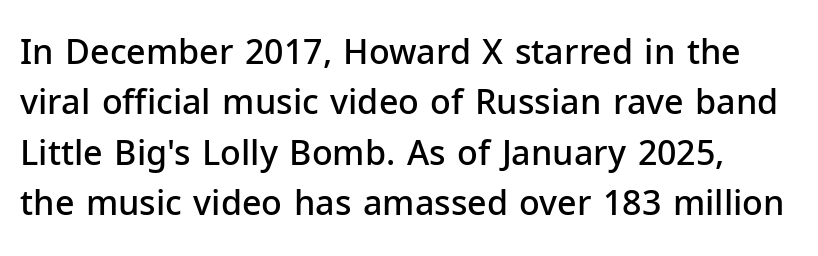
{"serif": "no", "italic": "no", "bold": "semi", "weight": "semibold", "width": "normal", "stroke_contrast": "low", "x_height": "medium", "monospaced": "no", "underline": "no", "line_spacing": "normal", "line_spacing_ratio": 1.48, "letter_spacing": "normal", "letter_spacing_em": 0.0, "glyph_px": 34}
